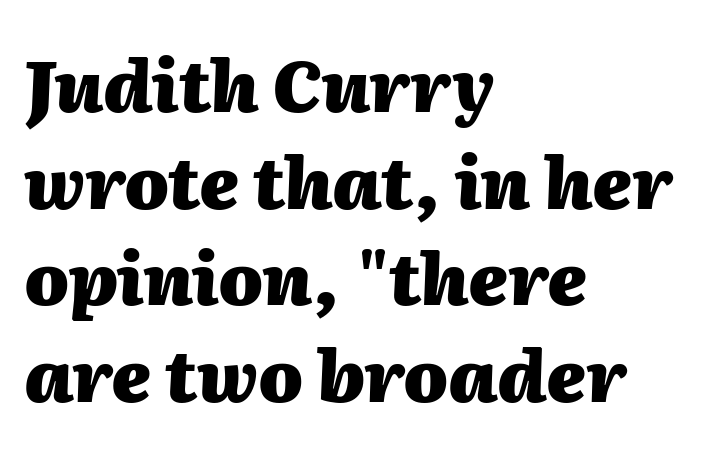
The image shows 71 px heavy type, italic (leaning right); set left-aligned, normal line spacing (1.36x), normal letter spacing, not underlined; medium stroke contrast and a medium x-height.
